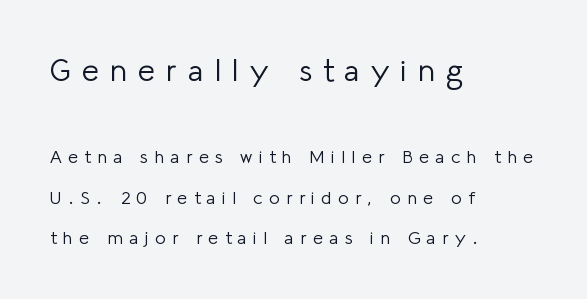
Look at the glyph heights: the upper group is clearly the bigger setting. Are there feet on the stems? There aren't — it's a sans. Does the lettering tilt? It doesn't — this is upright. Does extra space separate the letters? Yes, quite a lot of it. Leading is clearly above the norm, producing a sparse column. Think of a printed novel: that variable character pitch is what you see here.
